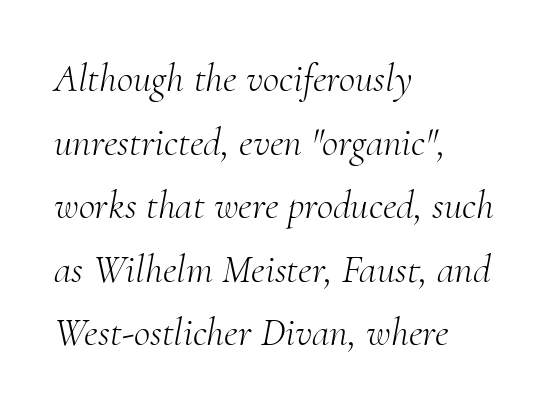
The image shows 40 px light serif type, italic (leaning right); set left-aligned, normal line spacing (1.59x), normal letter spacing, not underlined; medium stroke contrast and a small x-height.
